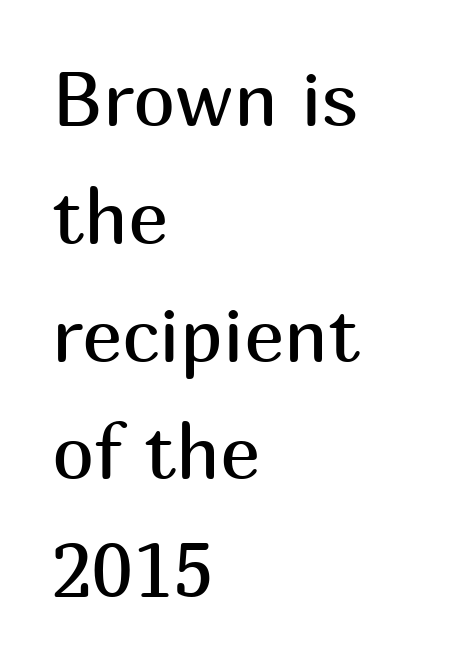
Q: Is the text bold? A: No.
Q: Is the text italic (slanted)? A: No, it is upright.
Q: Is the typeface a serif or a sans-serif typeface? A: Sans-serif.
Q: Is the text underlined? A: No.
Q: How is the paragraph aligned? A: Left-aligned.
Q: Is the spacing between letters normal or unusually wide? A: Normal.
Q: Is the spacing between lines tight, normal or loose? A: Normal.
Q: Width (condensed, normal, or wide)? A: Normal.
Q: Stroke contrast? A: Medium.
Q: x-height? A: Medium.
Q: Monospaced? A: No.
